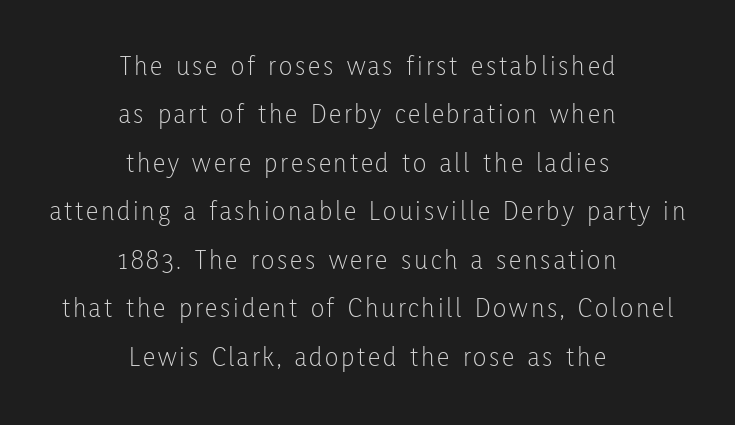
{"serif": "no", "italic": "no", "bold": "no", "weight": "light", "width": "condensed", "stroke_contrast": "low", "x_height": "medium", "monospaced": "no", "underline": "no", "align": "center", "line_spacing_ratio": 1.73, "glyph_px": 28}
